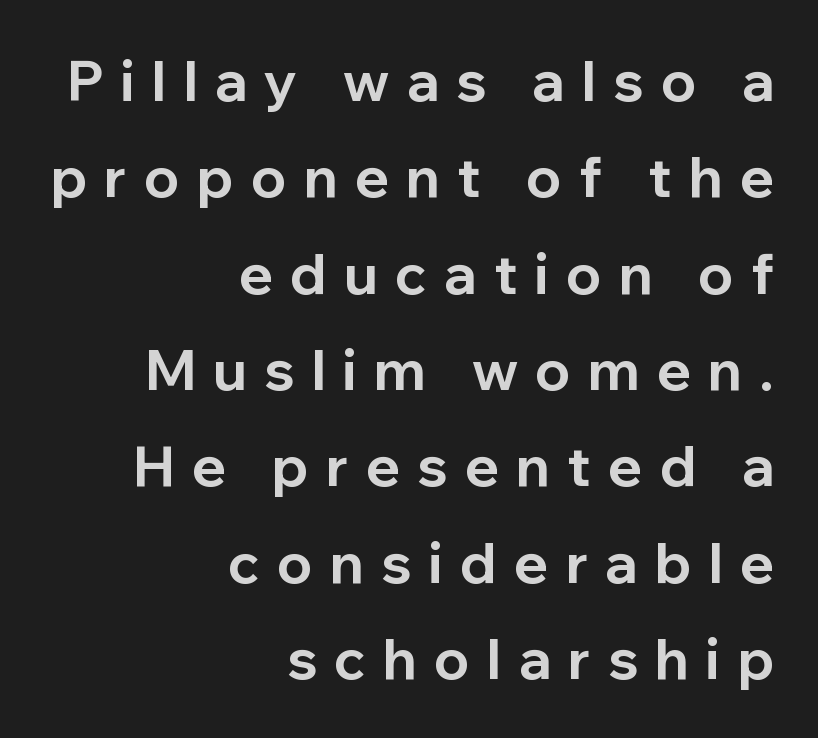
Q: Is the text bold? A: Yes.
Q: Is the text italic (slanted)? A: No, it is upright.
Q: Is the typeface a serif or a sans-serif typeface? A: Sans-serif.
Q: Is the text underlined? A: No.
Q: How is the paragraph aligned? A: Right-aligned.
Q: Is the spacing between letters normal or unusually wide? A: Unusually wide.
Q: Width (condensed, normal, or wide)? A: Normal.
Q: Stroke contrast? A: Low.
Q: x-height? A: Medium.
Q: Monospaced? A: No.
